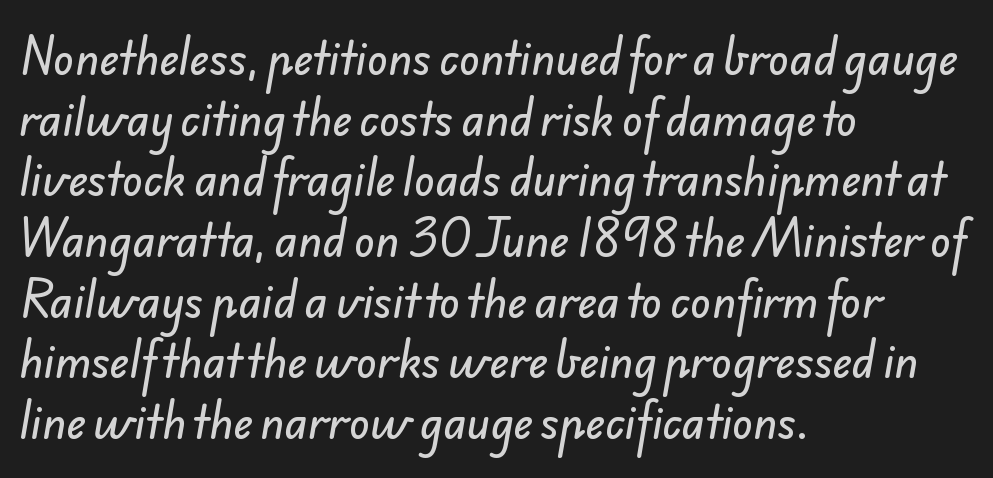
The image shows 43 px sans-serif type; set left-aligned, normal line spacing (1.41x), normal letter spacing, not underlined; low stroke contrast and a small x-height.
